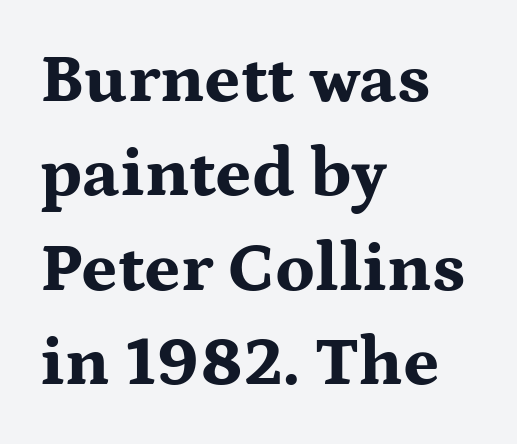
The image shows 70 px bold, wide serif type, upright; set left-aligned, normal line spacing (1.35x), normal letter spacing, not underlined; medium stroke contrast and a medium x-height.
